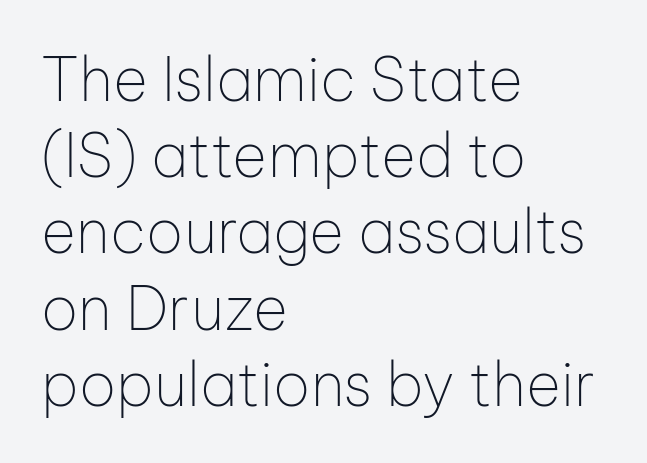
Q: Is the text bold? A: No.
Q: Is the text italic (slanted)? A: No, it is upright.
Q: Is the typeface a serif or a sans-serif typeface? A: Sans-serif.
Q: Is the text underlined? A: No.
Q: How is the paragraph aligned? A: Left-aligned.
Q: Is the spacing between letters normal or unusually wide? A: Normal.
Q: Is the spacing between lines tight, normal or loose? A: Normal.
Q: Width (condensed, normal, or wide)? A: Normal.
Q: Stroke contrast? A: Low.
Q: x-height? A: Medium.
Q: Monospaced? A: No.
